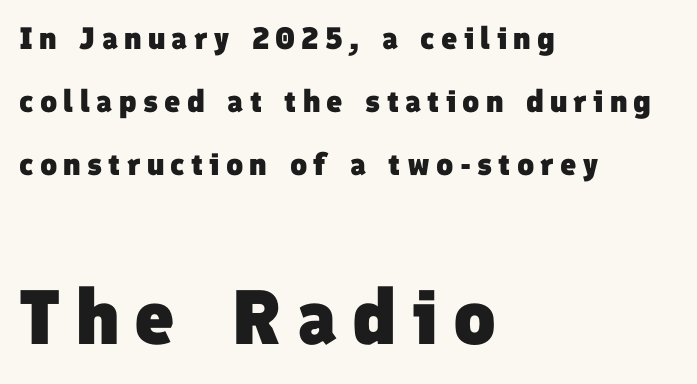
A classic flush-left, rag-right setting is used for this passage. Between one letter and the next there's a generous, obvious gap. In terms of leading, this rendering errs on the spacious side. What weight is shown? A full bold with thick strokes. The string is rendered with underlining switched off.
